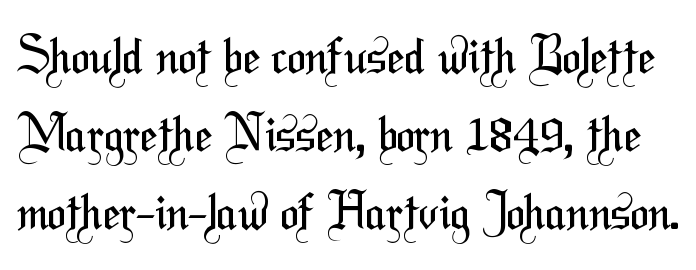
The image shows 49 px regular-weight, condensed sans-serif type; set normal line spacing (1.59x), normal letter spacing, not underlined; medium stroke contrast and a medium x-height.
